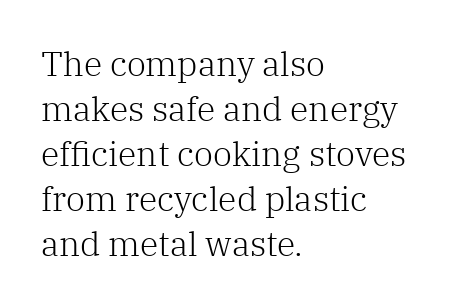
{"serif": "yes", "italic": "no", "bold": "no", "weight": "light", "width": "normal", "stroke_contrast": "low", "x_height": "medium", "monospaced": "no", "underline": "no", "align": "left", "line_spacing": "normal", "line_spacing_ratio": 1.32, "letter_spacing": "normal", "letter_spacing_em": 0.0, "glyph_px": 34}
